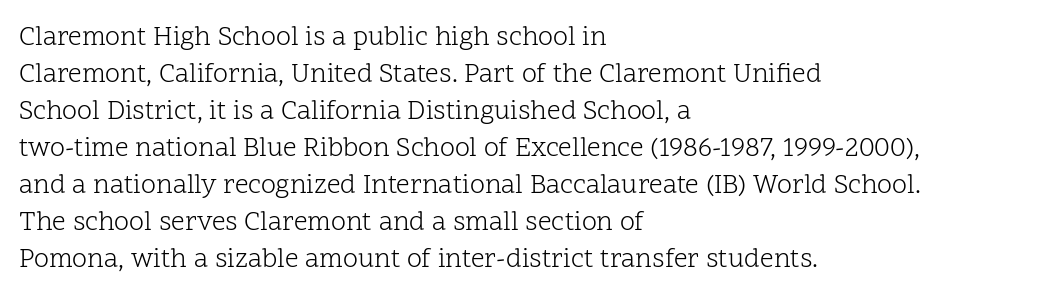
The image shows 27 px text type, upright; set left-aligned, normal line spacing (1.37x), normal letter spacing, not underlined.
